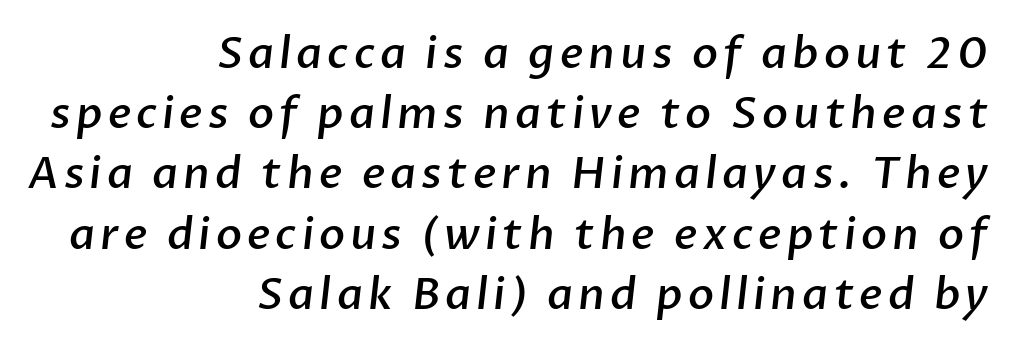
The passage shown is typeset with a sans-serif family. The foot of each line stays bare and open. These lines are rendered in a variable-pitch font. Does the leading feel generous? No, just average.
